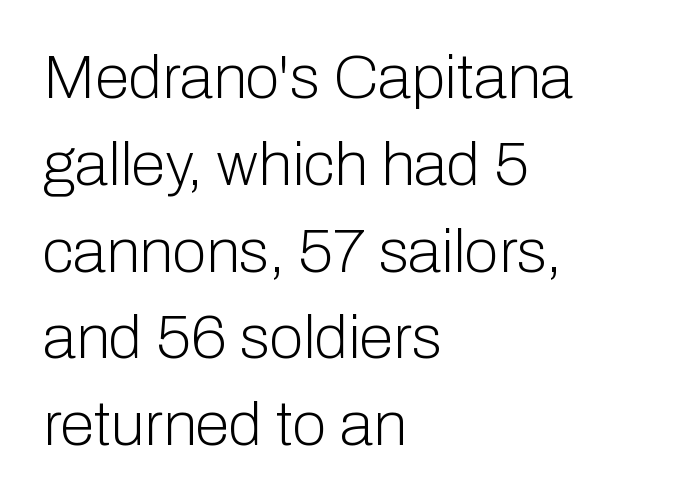
Q: Is the text bold? A: No.
Q: Is the text italic (slanted)? A: No, it is upright.
Q: Is the typeface a serif or a sans-serif typeface? A: Sans-serif.
Q: Is the text underlined? A: No.
Q: How is the paragraph aligned? A: Left-aligned.
Q: Is the spacing between letters normal or unusually wide? A: Normal.
Q: Is the spacing between lines tight, normal or loose? A: Normal.
Q: Width (condensed, normal, or wide)? A: Normal.
Q: Stroke contrast? A: Low.
Q: x-height? A: Medium.
Q: Monospaced? A: No.
